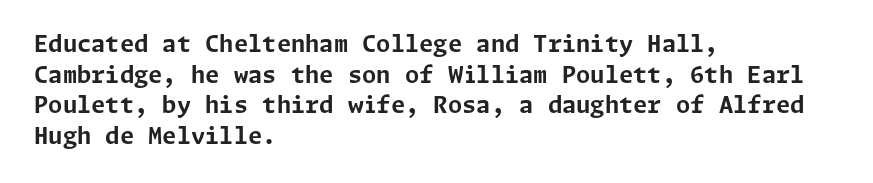
{"italic": "no", "bold": "yes", "underline": "no", "align": "left", "line_spacing": "normal", "line_spacing_ratio": 1.33, "letter_spacing": "normal", "letter_spacing_em": 0.0, "glyph_px": 23}
